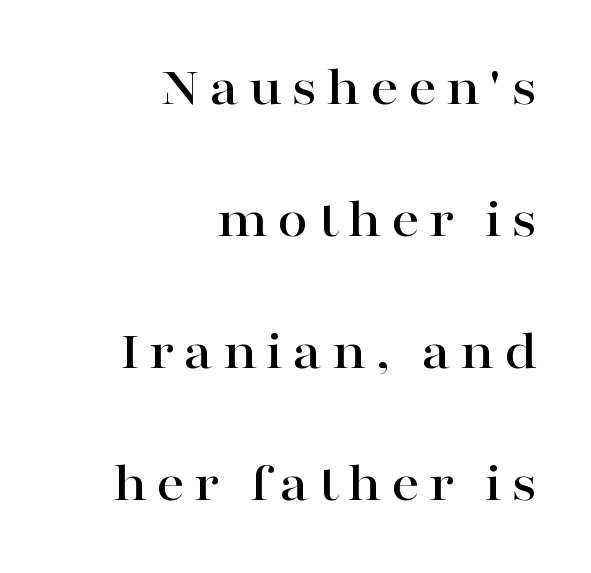
Q: Is the text italic (slanted)? A: No, it is upright.
Q: Is the typeface a serif or a sans-serif typeface? A: Serif.
Q: Is the text underlined? A: No.
Q: How is the paragraph aligned? A: Right-aligned.
Q: Is the spacing between lines tight, normal or loose? A: Loose.
Q: Width (condensed, normal, or wide)? A: Wide.
Q: Stroke contrast? A: High.
Q: x-height? A: Medium.
Q: Monospaced? A: No.
